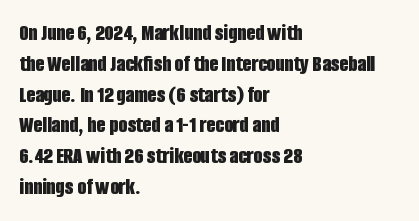
It's the straight-up-and-down kind of type. Descender tails drop into unmarked territory. Weight check: bold — yes, fully. Line beginnings align vertically; line endings do not.
